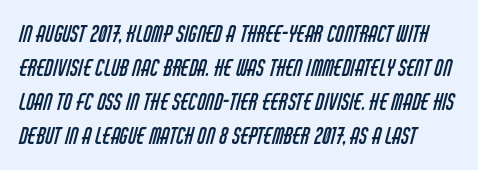
Q: Is the text bold? A: No.
Q: Is the text underlined? A: No.
Q: Is the spacing between letters normal or unusually wide? A: Normal.
Q: Is the spacing between lines tight, normal or loose? A: Normal.
